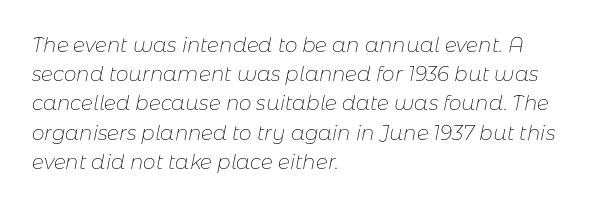
The image shows 20 px text type, italic (leaning right); set left-aligned, normal line spacing (1.46x), normal letter spacing, not underlined.
